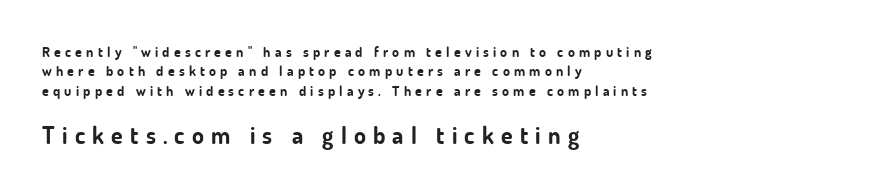
{"italic": "no", "bold": "yes", "underline": "no", "align": "left", "line_spacing": "normal", "line_spacing_ratio": 1.38, "letter_spacing": "wide", "letter_spacing_em": 0.3, "larger_block": "second", "size_ratio": 1.71, "glyph_px": 24}
